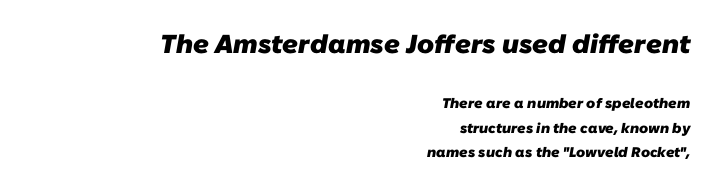
The image shows 26 px bold type; set right-aligned, line spacing 1.75x, normal letter spacing, not underlined; the first (top) block is 1.86x larger.
